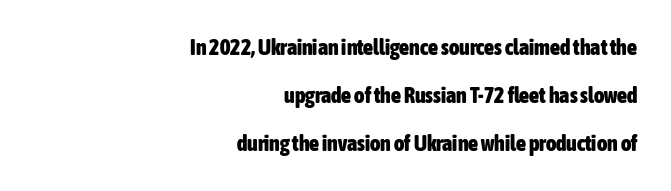
Typographic density is high because the face is bold. Caption: standard tracking, unaltered. Does the copy run flush right? Yes — the right margin is perfectly even. Only glyphs here, with clear space below each row.
